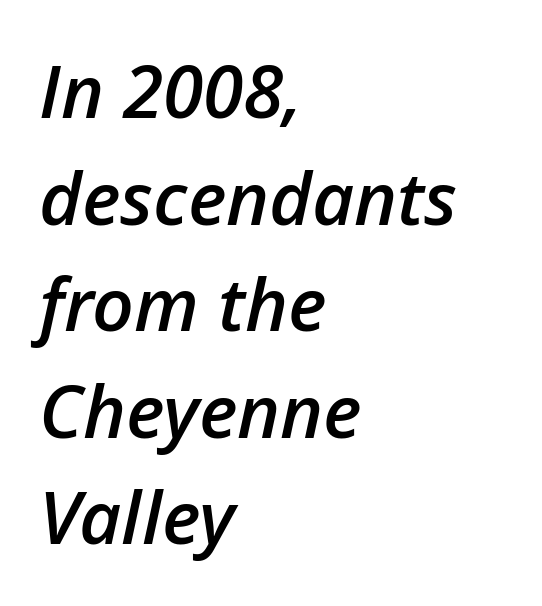
The image shows 73 px semibold type, italic (leaning right); set left-aligned, normal line spacing (1.46x), normal letter spacing, not underlined; low stroke contrast and a medium x-height.
